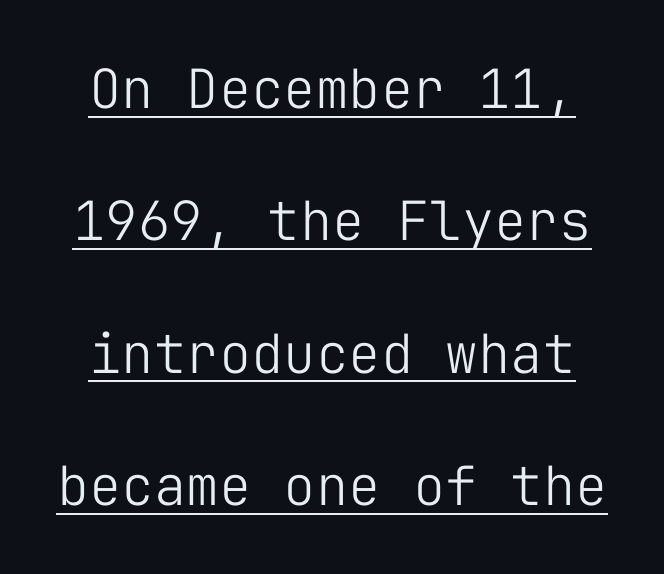
Q: Is the text bold? A: No.
Q: Is the text italic (slanted)? A: No, it is upright.
Q: Is the typeface a serif or a sans-serif typeface? A: Sans-serif.
Q: Is the text underlined? A: Yes.
Q: Is the spacing between letters normal or unusually wide? A: Normal.
Q: Is the spacing between lines tight, normal or loose? A: Loose.
Q: Width (condensed, normal, or wide)? A: Normal.
Q: Stroke contrast? A: Low.
Q: x-height? A: Medium.
Q: Monospaced? A: Yes.
